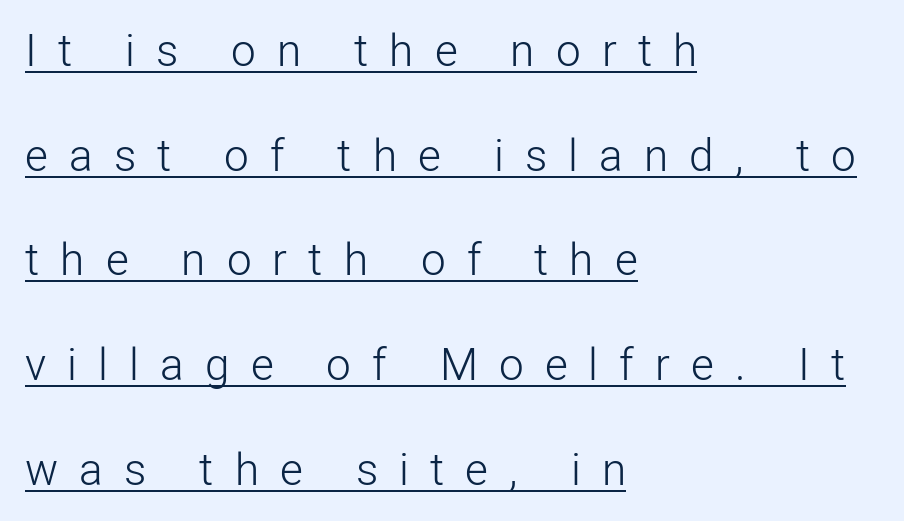
The image shows 44 px light sans-serif type, upright; set left-aligned, loose line spacing (2.38x), unusually wide letter spacing (+0.48 em), underlined; low stroke contrast and a medium x-height.
